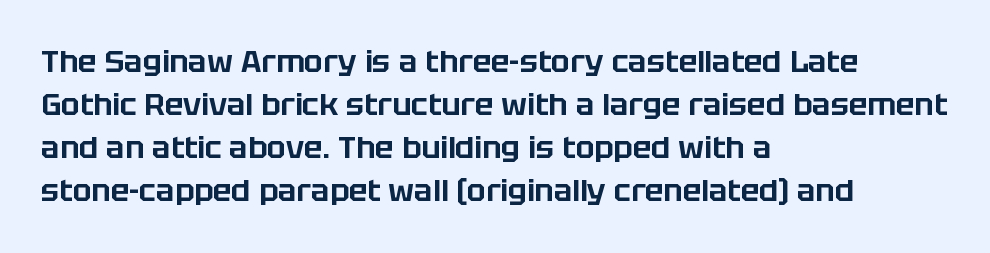
{"serif": "no", "italic": "no", "width": "normal", "stroke_contrast": "low", "x_height": "large", "monospaced": "no", "underline": "no", "align": "left", "line_spacing": "normal", "line_spacing_ratio": 1.39, "letter_spacing": "normal", "letter_spacing_em": 0.0, "glyph_px": 31}
